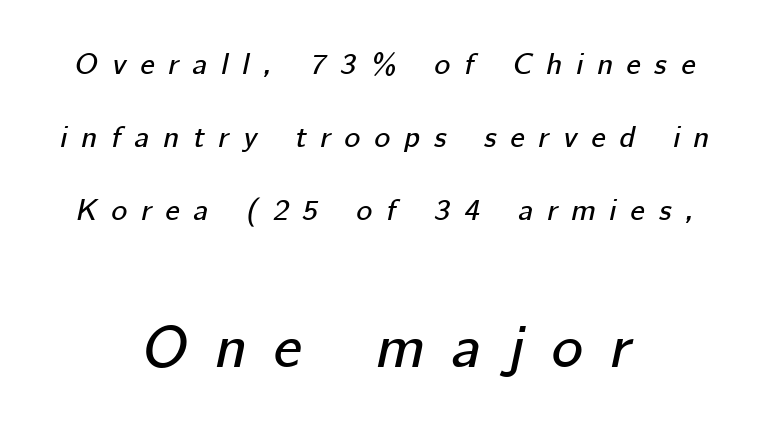
{"italic": "yes", "lean": "right", "slant_degrees": 12, "width": "normal", "stroke_contrast": "low", "x_height": "medium", "monospaced": "no", "underline": "no", "align": "center", "line_spacing": "loose", "line_spacing_ratio": 2.44, "letter_spacing": "wide", "letter_spacing_em": 0.47, "larger_block": "second", "size_ratio": 1.97, "glyph_px": 59}
